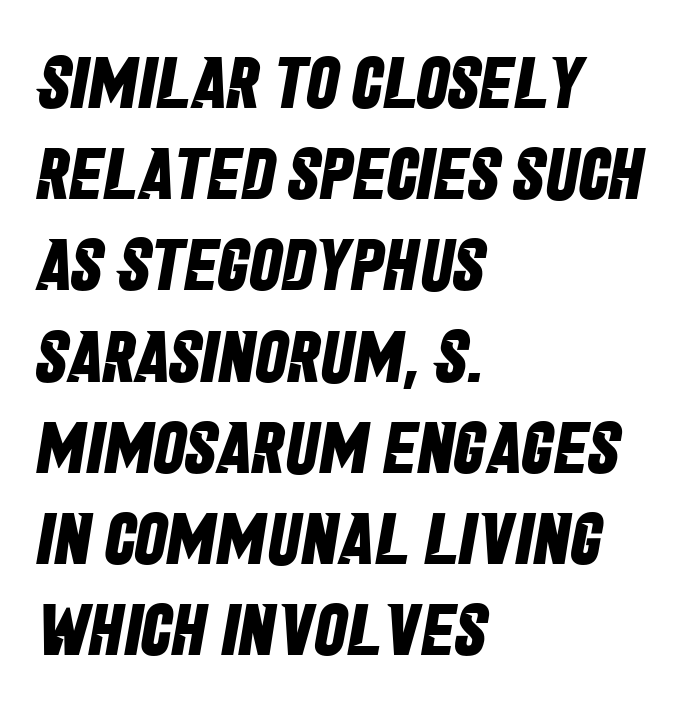
Notice how thick the strokes are: this is what a full bold looks like. Glyph-to-glyph distance matches everyday printed text. Varying glyph widths throughout — classic text-font behaviour. Are there feet on the stems? There aren't — it's a sans.
